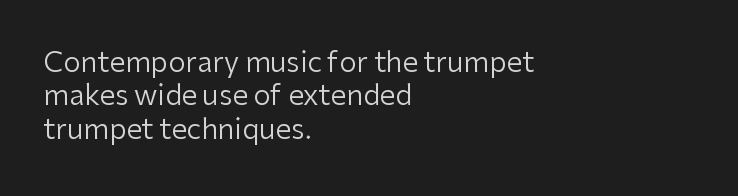
{"serif": "no", "italic": "no", "bold": "no", "weight": "regular", "width": "normal", "stroke_contrast": "low", "x_height": "medium", "monospaced": "no", "underline": "no", "align": "left", "line_spacing_ratio": 1.19, "letter_spacing": "normal", "letter_spacing_em": 0.0, "glyph_px": 28}
